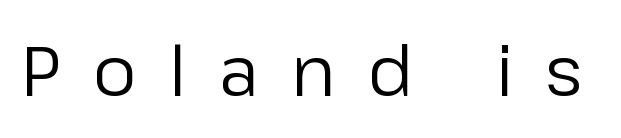
Q: Is the text bold? A: No.
Q: Is the text italic (slanted)? A: No, it is upright.
Q: Is the typeface a serif or a sans-serif typeface? A: Sans-serif.
Q: Is the text underlined? A: No.
Q: Is the spacing between letters normal or unusually wide? A: Unusually wide.
Q: Width (condensed, normal, or wide)? A: Normal.
Q: Stroke contrast? A: Low.
Q: x-height? A: Medium.
Q: Monospaced? A: No.
